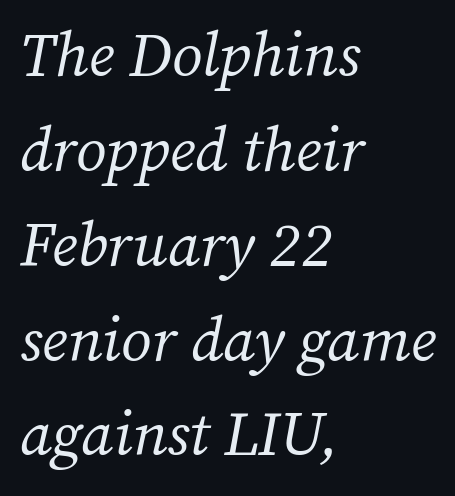
The letterforms sit shoulder to shoulder at normal distance. The ragged edge is on the right, which tells us the setting is flush left. Just letters on the line, the space beneath them empty. Typographically, this falls in the serif category. The weight would be labelled regular, book, light, or lighter still. This sample has the flowing, uneven cadence of proportional lettering.
